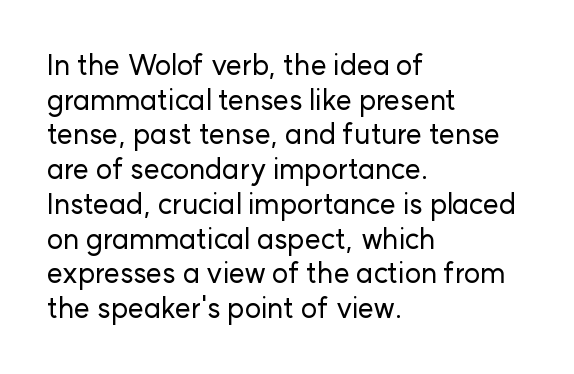
The image shows 28 px sans-serif type, upright; set left-aligned, line spacing 1.24x, normal letter spacing, not underlined; low stroke contrast and a medium x-height.
